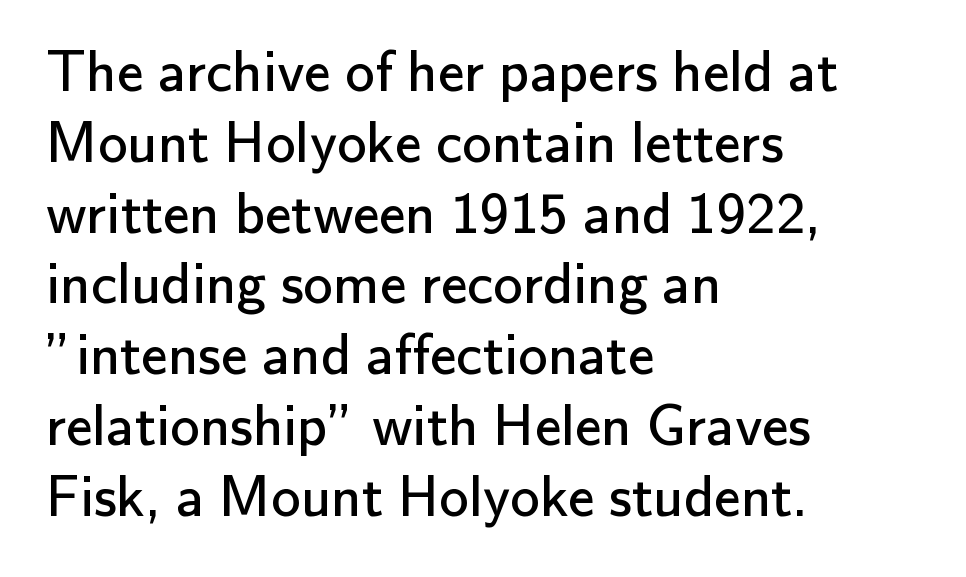
Students, note that the glyphs here touch the page at normal intervals. Proportional: the letters do not fall into vertical columns. Glance below the letters and you will spot only blank space. The letterforms sit at book weight or below. Are there feet on the stems? There aren't — it's a sans.
